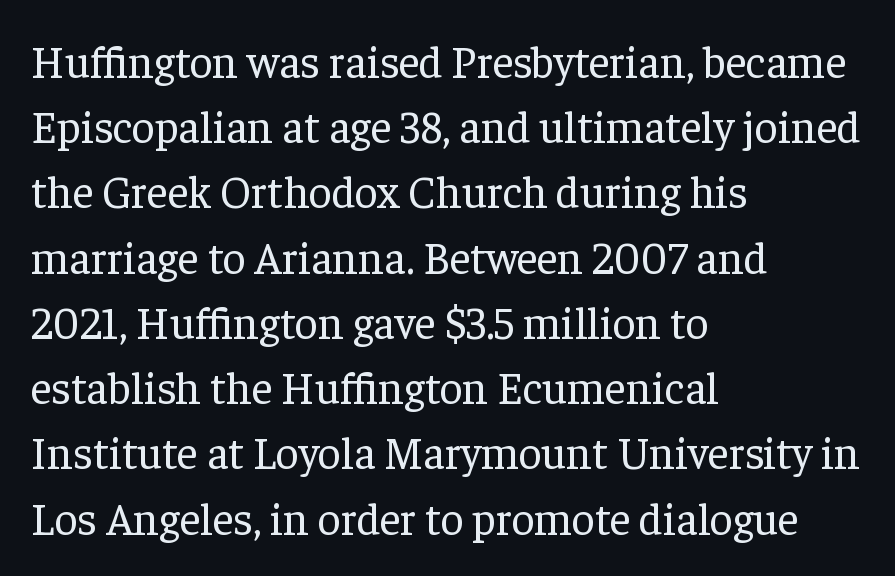
Q: Is the text bold? A: No.
Q: Is the text italic (slanted)? A: No, it is upright.
Q: Is the typeface a serif or a sans-serif typeface? A: Serif.
Q: Is the text underlined? A: No.
Q: How is the paragraph aligned? A: Left-aligned.
Q: Is the spacing between letters normal or unusually wide? A: Normal.
Q: Is the spacing between lines tight, normal or loose? A: Normal.
Q: Width (condensed, normal, or wide)? A: Normal.
Q: Stroke contrast? A: Low.
Q: x-height? A: Medium.
Q: Monospaced? A: No.
